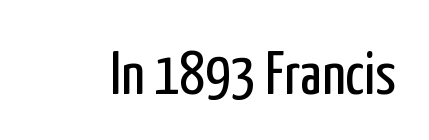
Varying glyph widths throughout — classic text-font behaviour. The horizontal fit of the characters is conventional and even. Only glyphs here, with clear space below each row. A typesetter would mark this as roman, not italic. Weight class: somewhere from thin through regular.
